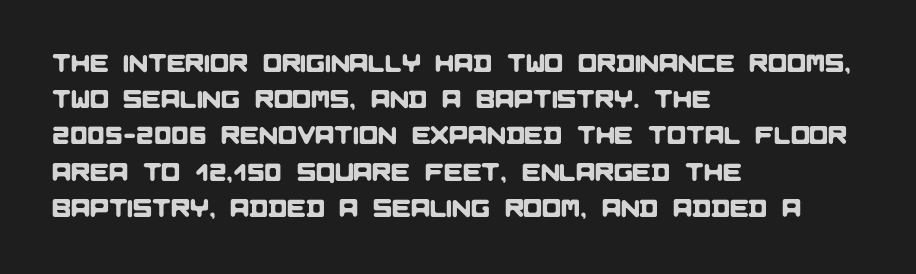
Q: Is the text underlined? A: No.
Q: How is the paragraph aligned? A: Left-aligned.
Q: Is the spacing between letters normal or unusually wide? A: Normal.
Q: Is the spacing between lines tight, normal or loose? A: Normal.
